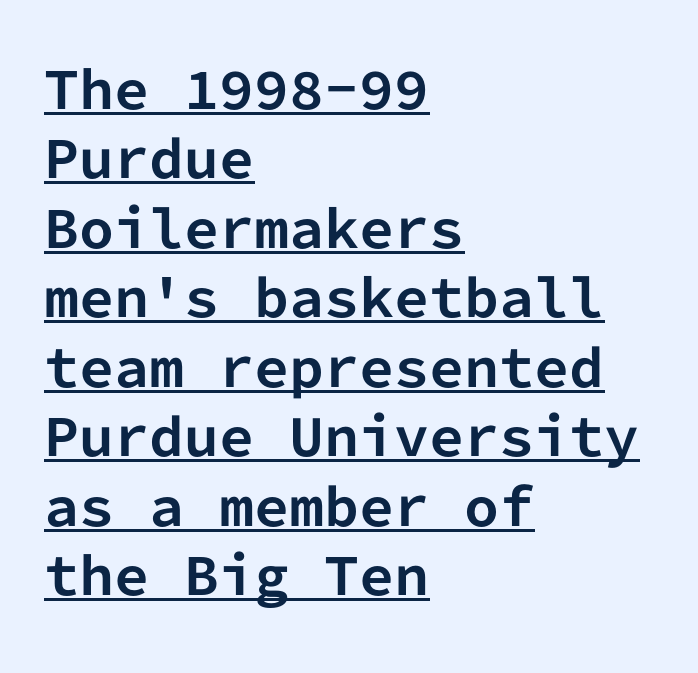
The image shows 50 px bold sans-serif type, upright, monospaced; set left-aligned, normal line spacing (1.39x), normal letter spacing, underlined; low stroke contrast and a medium x-height.
